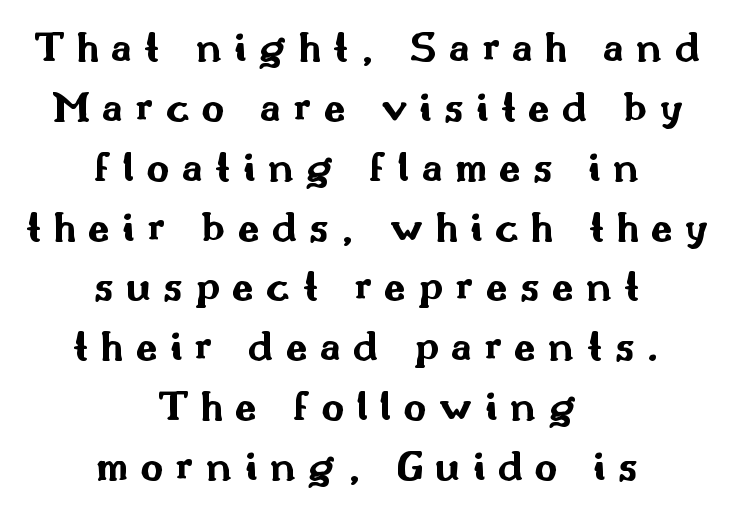
{"serif": "no", "italic": "no", "bold": "yes", "weight": "bold", "width": "wide", "stroke_contrast": "medium", "x_height": "small", "monospaced": "no", "underline": "no", "align": "center", "line_spacing": "normal", "line_spacing_ratio": 1.36, "letter_spacing": "wide", "letter_spacing_em": 0.28, "glyph_px": 44}
